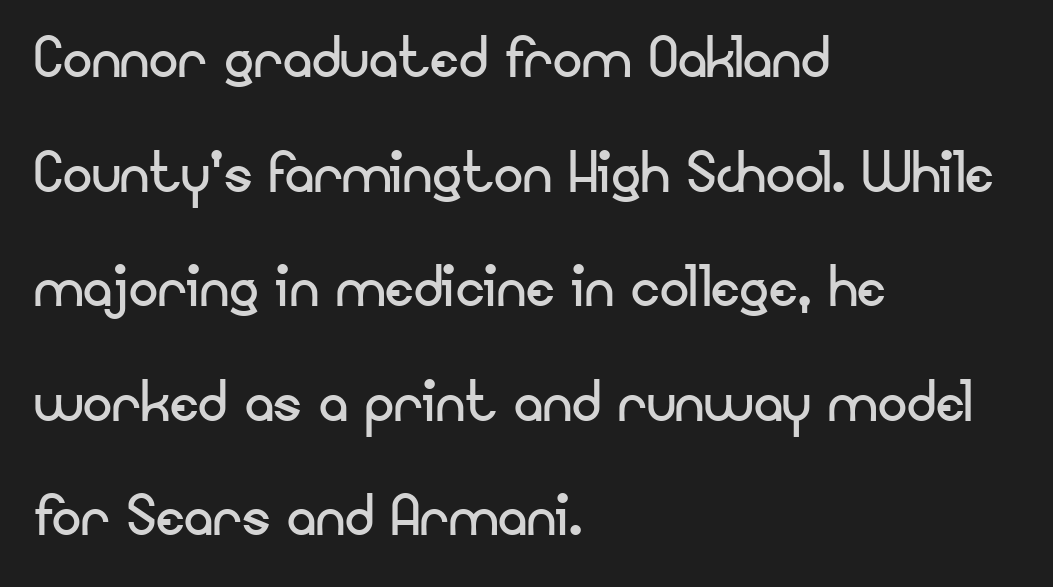
Q: Is the text bold? A: No.
Q: Is the text italic (slanted)? A: No, it is upright.
Q: Is the typeface a serif or a sans-serif typeface? A: Sans-serif.
Q: Is the text underlined? A: No.
Q: How is the paragraph aligned? A: Left-aligned.
Q: Is the spacing between letters normal or unusually wide? A: Normal.
Q: Is the spacing between lines tight, normal or loose? A: Normal.
Q: Width (condensed, normal, or wide)? A: Normal.
Q: Stroke contrast? A: Low.
Q: x-height? A: Small.
Q: Monospaced? A: No.
